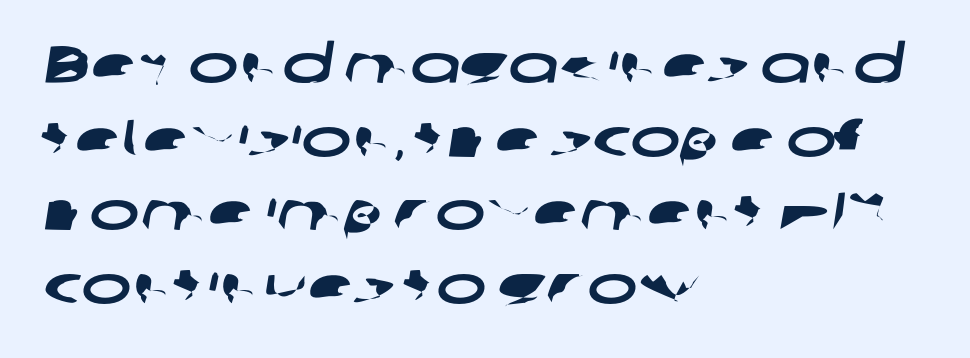
{"serif": "no", "width": "wide", "stroke_contrast": "low", "x_height": "medium", "monospaced": "no", "underline": "no", "align": "left", "line_spacing": "normal", "line_spacing_ratio": 1.39, "letter_spacing": "normal", "letter_spacing_em": 0.0, "glyph_px": 53}
